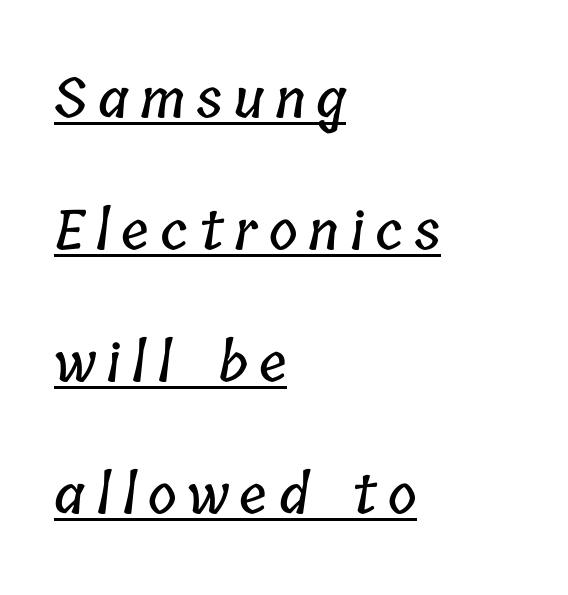
{"width": "condensed", "stroke_contrast": "low", "x_height": "medium", "monospaced": "no", "underline": "yes", "align": "left", "line_spacing": "loose", "line_spacing_ratio": 2.4, "letter_spacing": "wide", "letter_spacing_em": 0.2, "glyph_px": 55}
